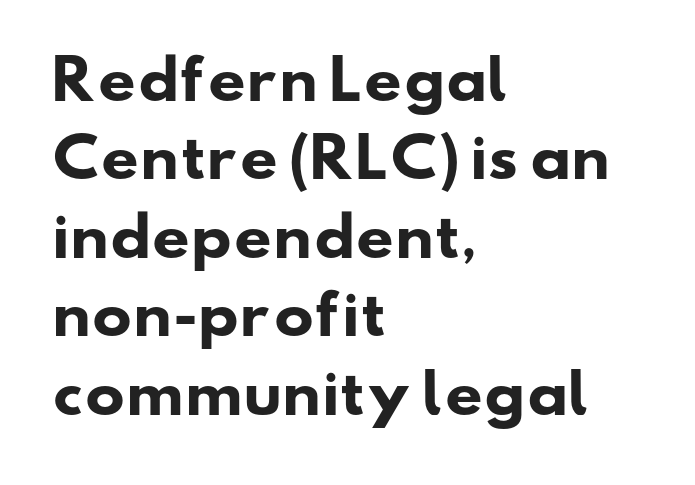
{"serif": "no", "bold": "yes", "weight": "heavy", "width": "wide", "stroke_contrast": "low", "x_height": "small", "monospaced": "no", "underline": "no", "align": "left", "line_spacing": "normal", "line_spacing_ratio": 1.48, "letter_spacing": "normal", "letter_spacing_em": 0.0, "glyph_px": 53}
